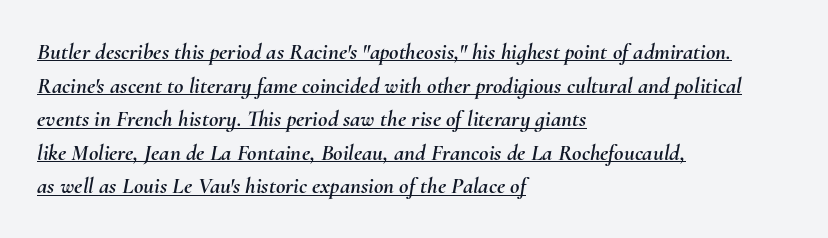
These lines stack with their left ends in a neat column. Descenders here cross a horizontal rule under the line. Rows of type keep a routine distance in the vertical direction. This sample uses an oblique cut, with every glyph tilted off the vertical. Short note: letters normally spaced.
